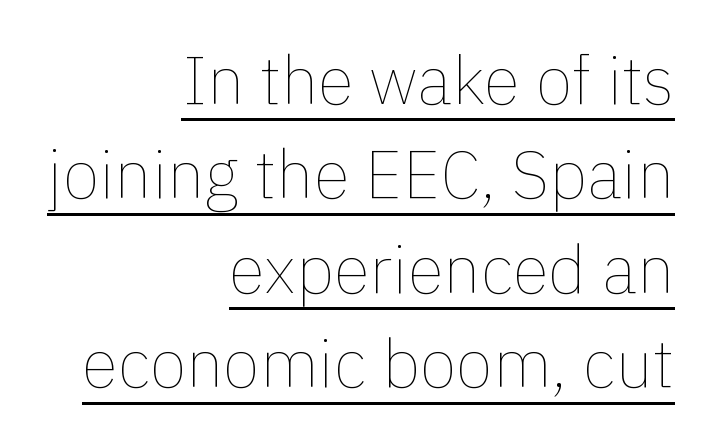
The image shows 67 px thin type, upright; set right-aligned, normal line spacing (1.41x), normal letter spacing, underlined; low stroke contrast and a medium x-height.
